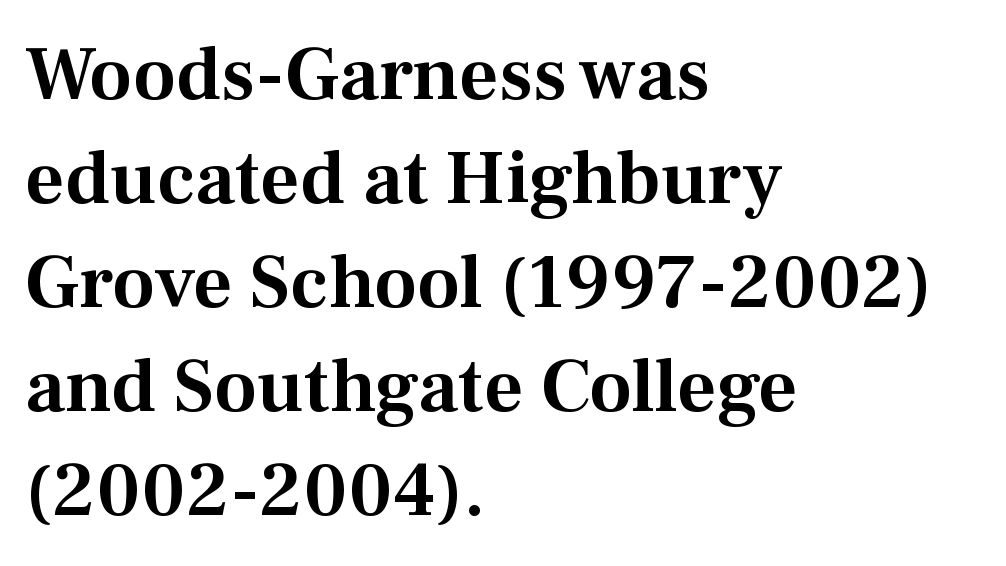
Nope, not italic — everything's standing straight. Plain, unruled lines of type. Each letter's strokes conclude with small projecting serifs. Compared with a centered layout, this one pins lines to the left instead.
